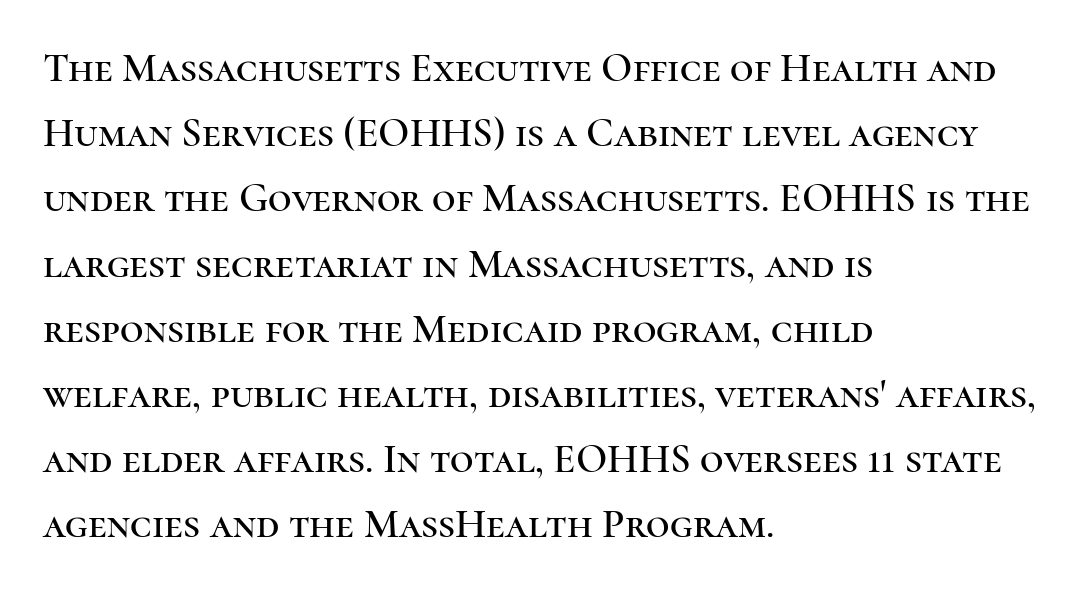
{"serif": "yes", "italic": "no", "width": "normal", "stroke_contrast": "high", "x_height": "medium", "monospaced": "no", "underline": "no", "align": "left", "line_spacing": "normal", "line_spacing_ratio": 1.59, "letter_spacing": "normal", "letter_spacing_em": 0.0, "glyph_px": 41}
